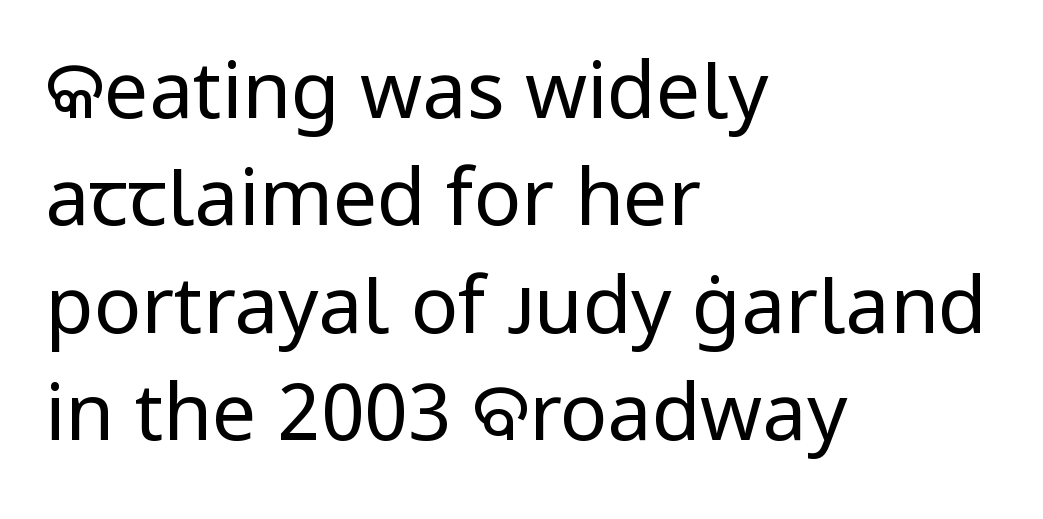
{"serif": "no", "italic": "no", "bold": "no", "weight": "regular", "width": "normal", "stroke_contrast": "low", "x_height": "medium", "monospaced": "no", "underline": "no", "align": "left", "line_spacing": "normal", "line_spacing_ratio": 1.36, "letter_spacing": "normal", "letter_spacing_em": 0.0, "glyph_px": 79}
